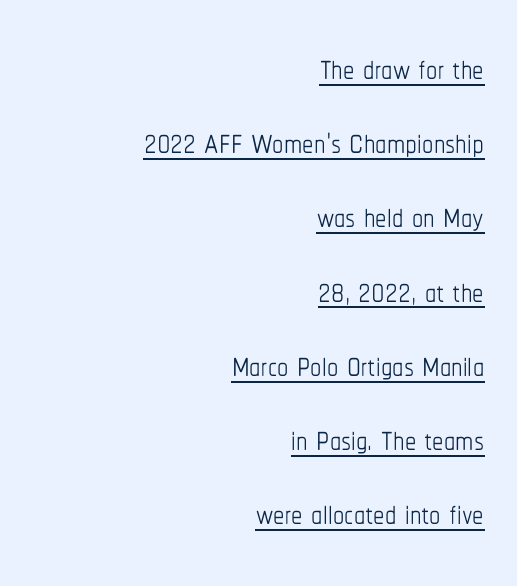
{"italic": "no", "bold": "no", "weight": "thin", "width": "condensed", "stroke_contrast": "low", "x_height": "medium", "monospaced": "no", "underline": "yes", "align": "right", "line_spacing": "normal", "line_spacing_ratio": 1.65, "letter_spacing": "normal", "letter_spacing_em": 0.0, "glyph_px": 45}
